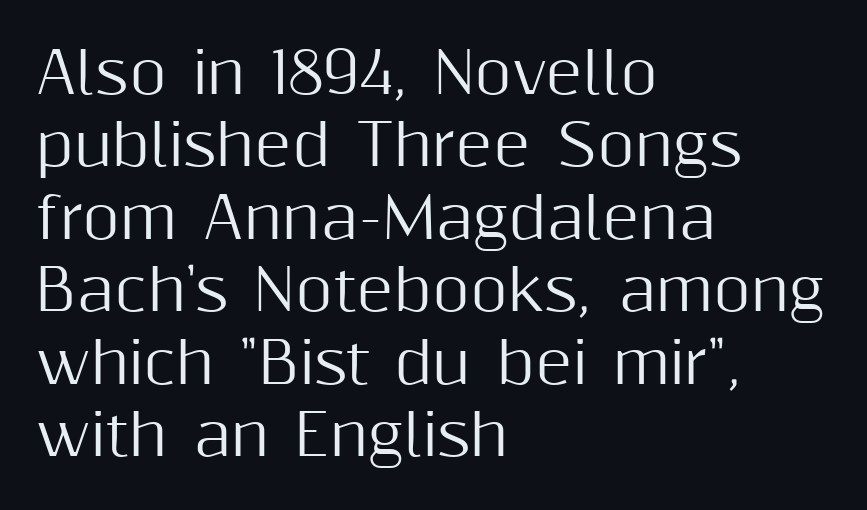
{"serif": "no", "italic": "no", "width": "normal", "stroke_contrast": "medium", "x_height": "medium", "monospaced": "no", "underline": "no", "align": "left", "line_spacing": "normal", "line_spacing_ratio": 1.27, "letter_spacing": "normal", "letter_spacing_em": 0.0, "glyph_px": 57}
